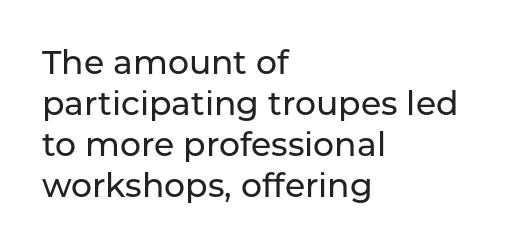
The image shows 33 px sans-serif type, upright; set left-aligned, line spacing 1.24x, normal letter spacing, not underlined; low stroke contrast and a medium x-height.
